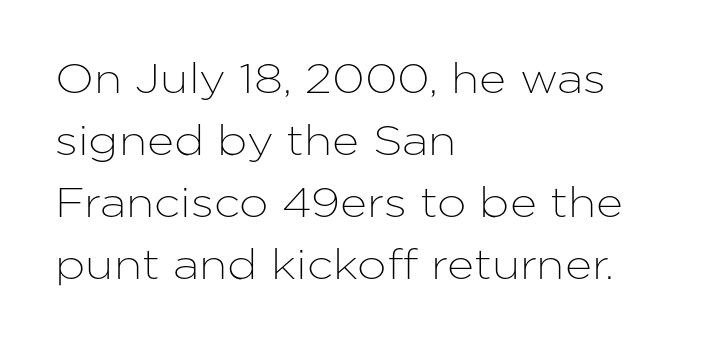
This rendering uses left alignment, leaving the right contour irregular. Does the lettering tilt? It doesn't — this is upright. The passage shown has conventional tracking throughout. Proportional: the letters do not fall into vertical columns.
